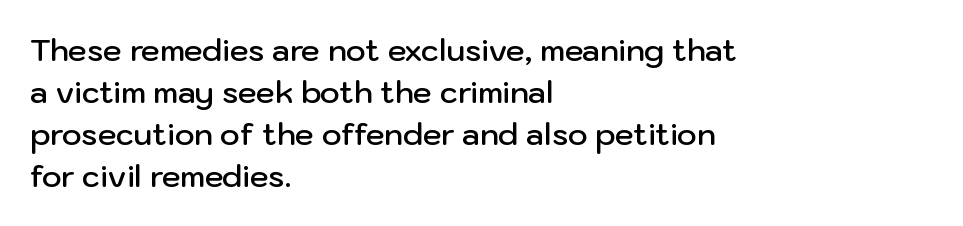
The paragraph has a hard left edge and a soft right edge. Serifs: no, the terminals of the letterforms are clean. Characters follow at the spacing the type designer built in. Typographic density is moderately raised because the face is semibold. Unlike italic type, these characters show no tilt at all. Varying glyph widths throughout — classic text-font behaviour.
